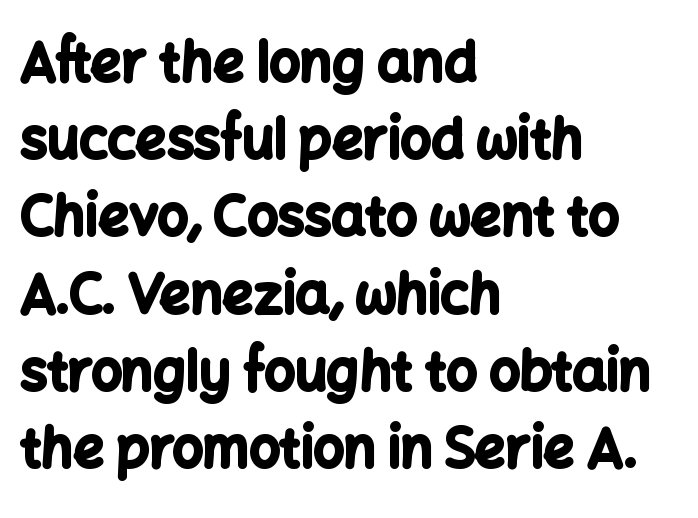
Q: Is the text bold? A: Yes.
Q: Is the text italic (slanted)? A: No, it is upright.
Q: Is the typeface a serif or a sans-serif typeface? A: Sans-serif.
Q: Is the text underlined? A: No.
Q: How is the paragraph aligned? A: Left-aligned.
Q: Is the spacing between letters normal or unusually wide? A: Normal.
Q: Is the spacing between lines tight, normal or loose? A: Normal.
Q: Width (condensed, normal, or wide)? A: Normal.
Q: Stroke contrast? A: Low.
Q: x-height? A: Medium.
Q: Monospaced? A: No.
